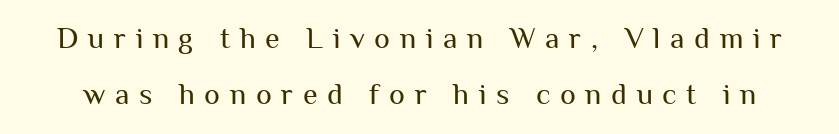
The string is rendered with underlining switched off. Note the varied advance widths — an 'i' is clearly narrower than an 'm'. This reads as an unemphasized weight, regular at the heaviest. A typesetter would mark this as roman, not italic.
